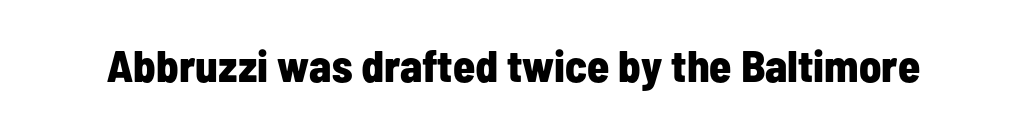
Think of a printed novel: that variable character pitch is what you see here. Quick note: underline off. Are there feet on the stems? There aren't — it's a sans. In terms of letterspacing, this is plain default setting.
